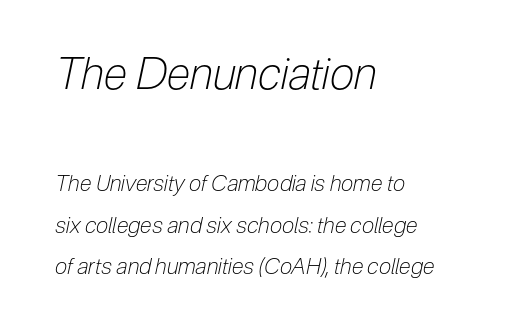
Each row of text sits above clean, open space. Short note: letters normally spaced. Unbolded letterforms with no extra heft. The face used here has a pronounced slope to its letters. Varying glyph widths throughout — classic text-font behaviour. Each line starts at the same left margin while the right side varies.
